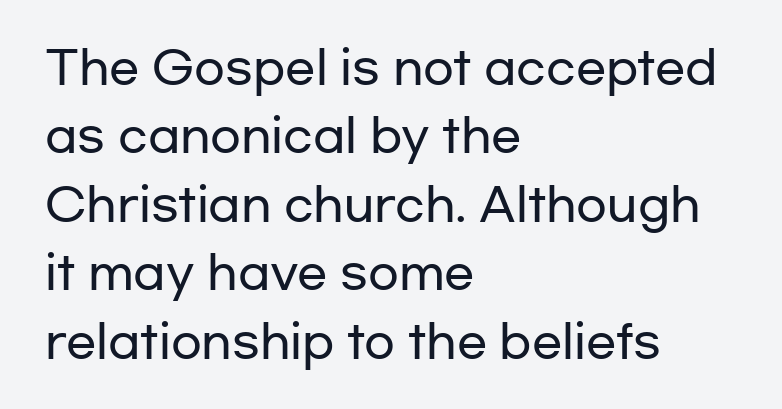
The image shows 45 px wide sans-serif type, upright; set left-aligned, normal line spacing (1.52x), normal letter spacing, not underlined; low stroke contrast and a medium x-height.
